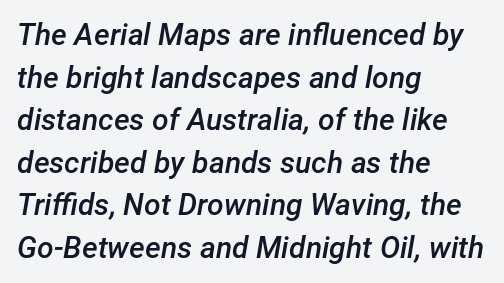
Bare-footed words on every line. Varying glyph widths throughout — classic text-font behaviour. I'd describe the lettering as semibold — firm but not a full bold. Does the lettering tilt? It does — this is italic.
